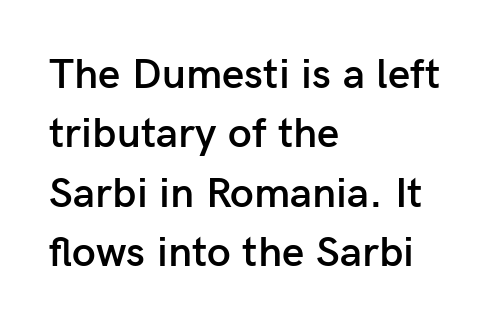
The image shows 43 px semibold sans-serif type, upright; set left-aligned, normal line spacing (1.38x), normal letter spacing, not underlined; low stroke contrast and a medium x-height.
